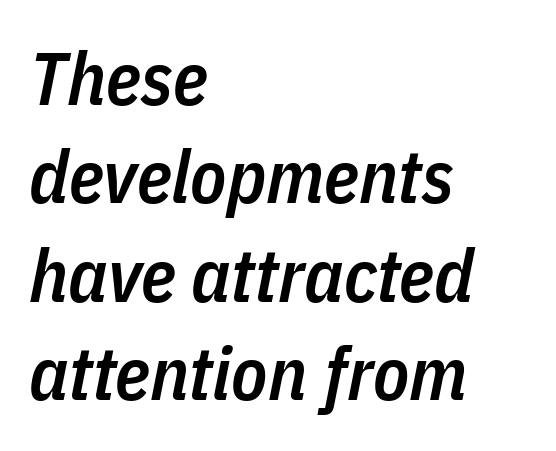
Default kerning and tracking; the words read as compact shapes. In terms of leading, this rendering sits right in the middle. The characters look somewhat weighty, a semibold short of true bold. Is the type slanted? Yes — the strokes lean at a clear angle.
